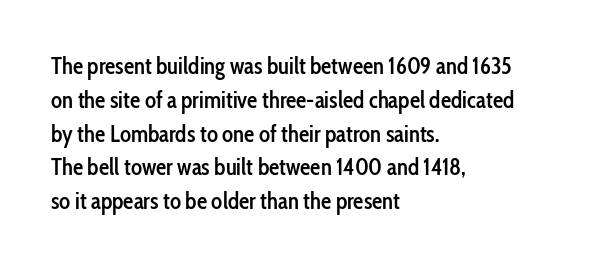
{"italic": "no", "bold": "semi", "underline": "no", "align": "left", "line_spacing": "normal", "line_spacing_ratio": 1.47, "letter_spacing": "normal", "letter_spacing_em": 0.0, "glyph_px": 23}
